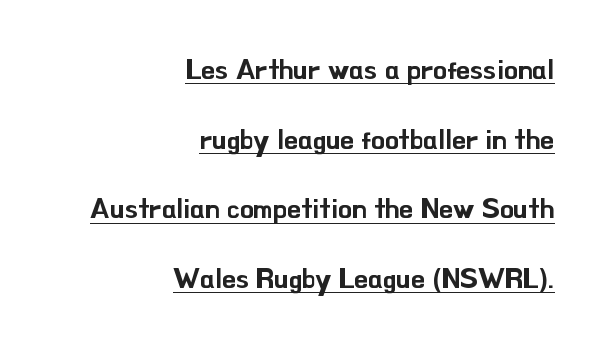
Observe the absence of serifs on each vertical stroke in this sample. Nope, not italic — everything's standing straight. The paragraph shown leans on its right margin. This block would shrink considerably if given ordinary leading; it's expanded now.
